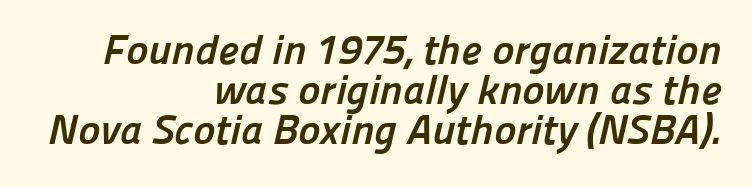
{"serif": "no", "bold": "yes", "weight": "semibold", "width": "normal", "stroke_contrast": "low", "x_height": "medium", "monospaced": "no", "underline": "no", "align": "right", "line_spacing": "tight", "line_spacing_ratio": 0.95, "letter_spacing": "normal", "letter_spacing_em": 0.0, "glyph_px": 42}
